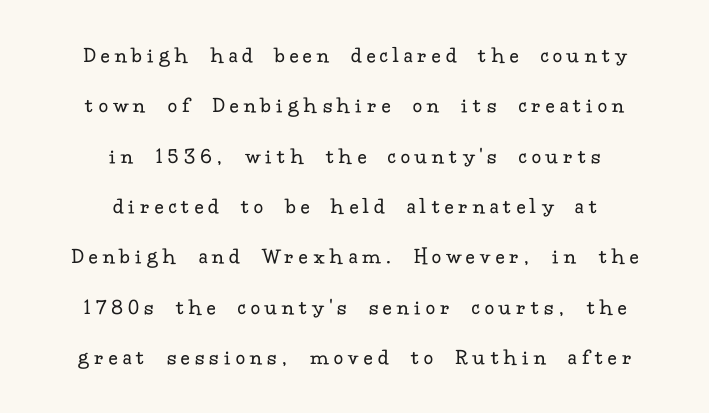
This rendering uses center alignment, leaving both contours irregular but symmetric. Only glyphs here, with clear space below each row. Does the lettering tilt? It doesn't — this is upright. Weight: in the light-to-regular range. A great deal of white space separates one row of letters from the next. In terms of letterspacing, this is a distinctly airy, spread setting.
